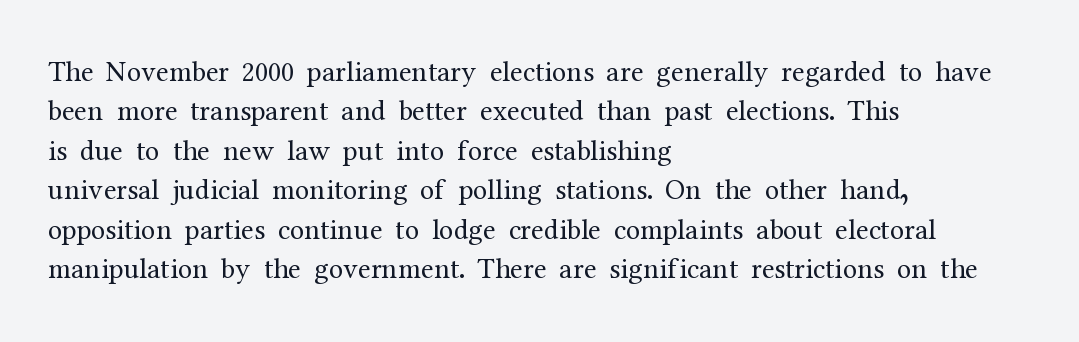
The image shows 29 px regular-weight serif type, upright; set left-aligned, normal line spacing (1.36x), normal letter spacing, not underlined; medium stroke contrast and a medium x-height.
